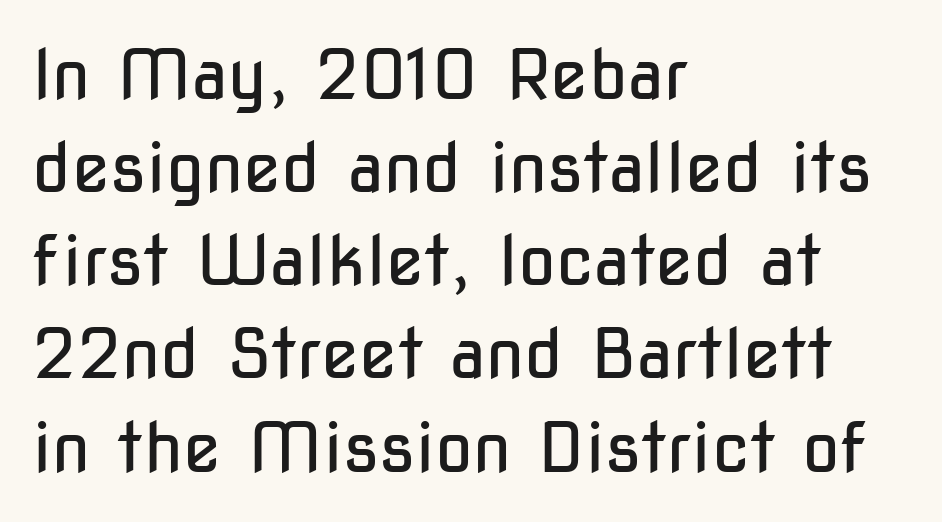
The foot of each line stays bare and open. This is the regular roman posture of the typeface. The paragraph shown leans on its left margin. Do the characters align in a grid? No, the font is proportional.
